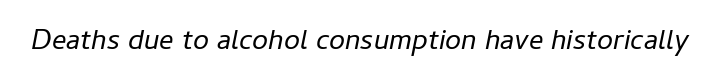
The image shows 36 px light type, italic (leaning right); set normal letter spacing, not underlined; low stroke contrast and a medium x-height.
